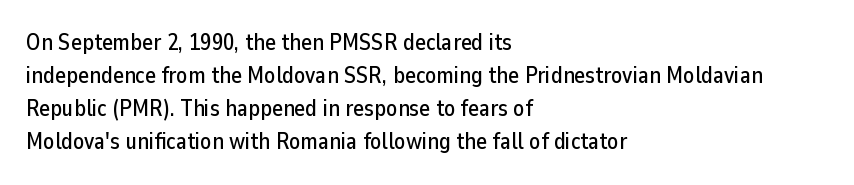
The image shows 23 px text type, upright; set left-aligned, normal line spacing (1.44x), normal letter spacing, not underlined.
